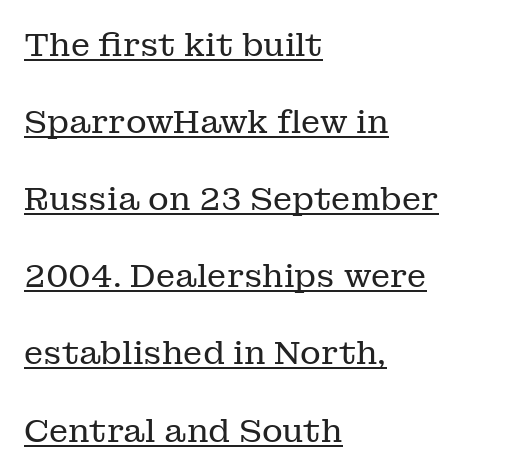
Weight: not bold — regular or lighter. Honestly, the letter spacing is just normal — you wouldn't notice it. The line-height multiplier appears high, well above default. Emphasis is given by a line drawn under the lettering. Letterform terminals end in serifs throughout the passage. The typography opts for an upright posture over an oblique one.
